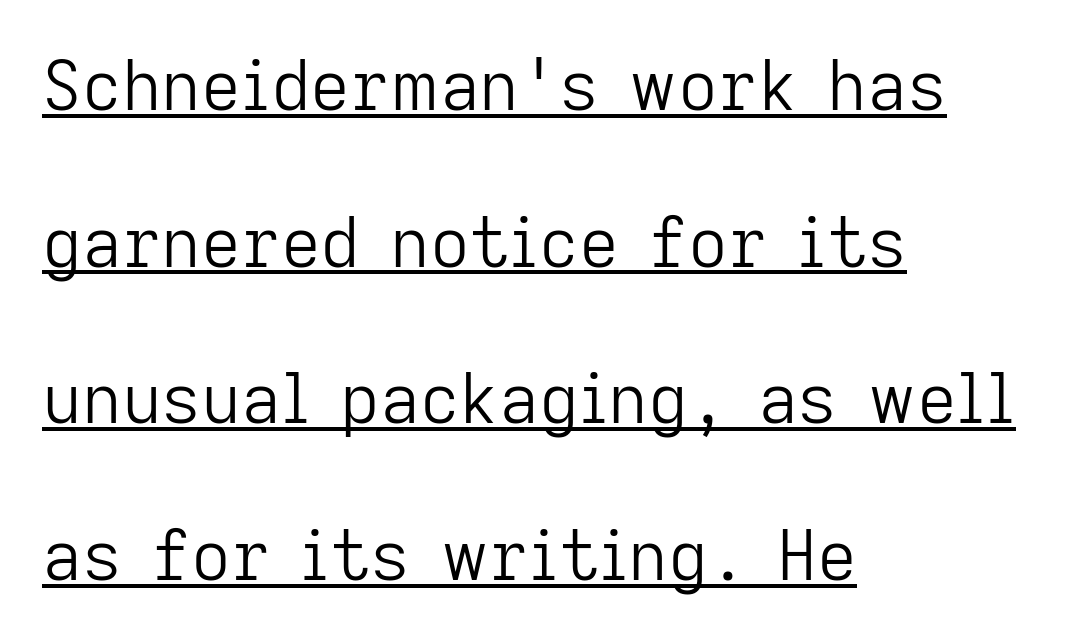
Q: Is the text bold? A: No.
Q: Is the text italic (slanted)? A: No, it is upright.
Q: Is the typeface a serif or a sans-serif typeface? A: Sans-serif.
Q: Is the text underlined? A: Yes.
Q: How is the paragraph aligned? A: Left-aligned.
Q: Is the spacing between letters normal or unusually wide? A: Normal.
Q: Is the spacing between lines tight, normal or loose? A: Loose.
Q: Width (condensed, normal, or wide)? A: Normal.
Q: Stroke contrast? A: Low.
Q: x-height? A: Medium.
Q: Monospaced? A: No.
